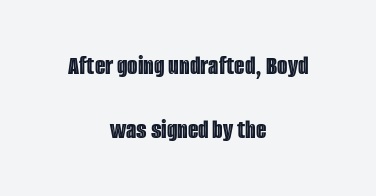
Every character sits straight up, as roman type does. These lines are centered, leaving both edges ragged. Whoever set this chose breathing room over compactness in the vertical rhythm. The face used here is rendered with its standard letterfit. The words here are not underlined.
